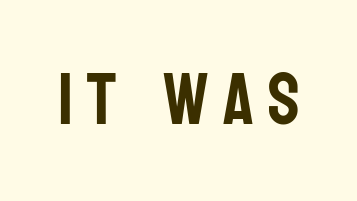
The image shows 73 px condensed sans-serif type, upright; set not underlined; low stroke contrast and a large x-height.
